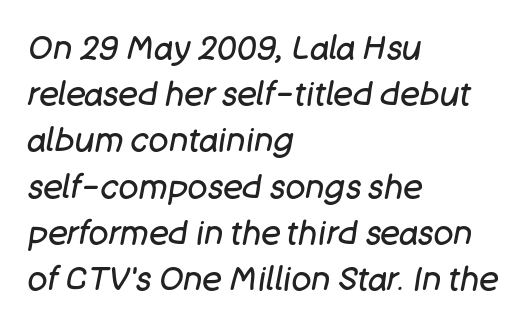
{"italic": "yes", "lean": "right", "slant_degrees": 11, "bold": "no", "weight": "regular", "width": "normal", "stroke_contrast": "low", "x_height": "large", "monospaced": "no", "underline": "no", "align": "left", "line_spacing": "normal", "line_spacing_ratio": 1.4, "letter_spacing": "normal", "letter_spacing_em": 0.0, "glyph_px": 33}
